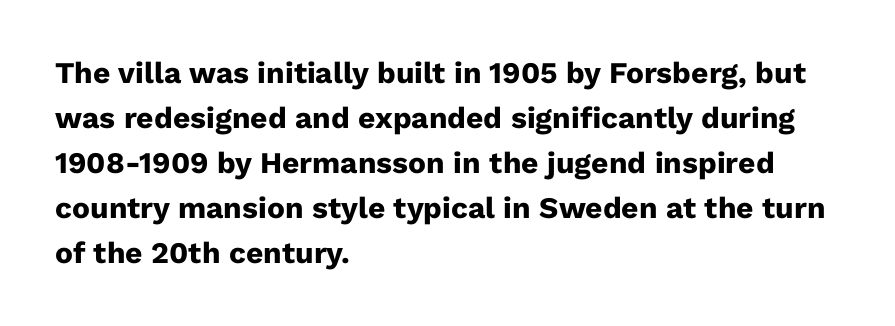
Weight: bold. Tracking value appears to be zero — textbook default spacing. Posture: upright roman. Just letters on the line, the space beneath them empty. The letters advance in unequal steps, a hallmark of proportional type. The rendering anchors every line to the left-hand side.
